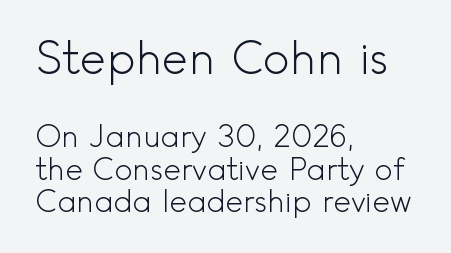
The image shows 45 px light sans-serif type, upright; set left-aligned, tight line spacing (1.09x), normal letter spacing, not underlined; the first (top) block is 1.5x larger; a small x-height.
